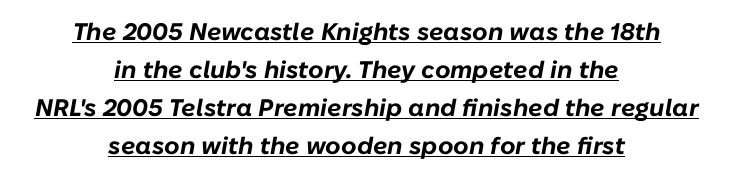
Q: Is the text bold? A: Yes.
Q: Is the text italic (slanted)? A: Yes, it leans right by about 10 degrees.
Q: Is the text underlined? A: Yes.
Q: How is the paragraph aligned? A: Centered.
Q: Is the spacing between letters normal or unusually wide? A: Normal.
Q: Is the spacing between lines tight, normal or loose? A: Normal.
